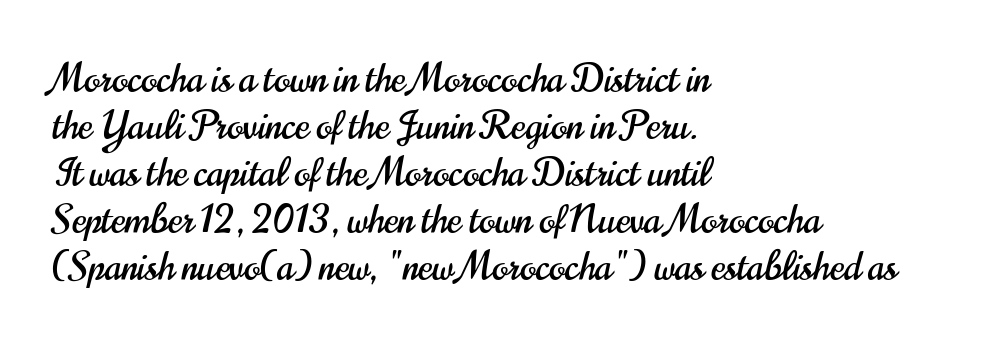
Q: Is the text italic (slanted)? A: Yes.
Q: Is the typeface a serif or a sans-serif typeface? A: Sans-serif.
Q: Is the text underlined? A: No.
Q: How is the paragraph aligned? A: Left-aligned.
Q: Is the spacing between letters normal or unusually wide? A: Normal.
Q: Width (condensed, normal, or wide)? A: Condensed.
Q: Stroke contrast? A: High.
Q: x-height? A: Small.
Q: Monospaced? A: No.
